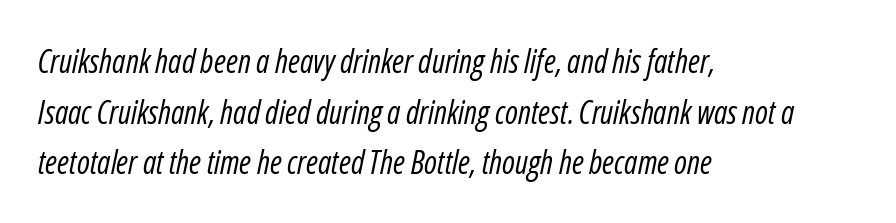
Q: Is the text bold? A: No.
Q: Is the text italic (slanted)? A: Yes, it leans right by about 12 degrees.
Q: Is the text underlined? A: No.
Q: How is the paragraph aligned? A: Left-aligned.
Q: Is the spacing between letters normal or unusually wide? A: Normal.
Q: Is the spacing between lines tight, normal or loose? A: Normal.
Q: Width (condensed, normal, or wide)? A: Condensed.
Q: Stroke contrast? A: Low.
Q: x-height? A: Medium.
Q: Monospaced? A: No.
